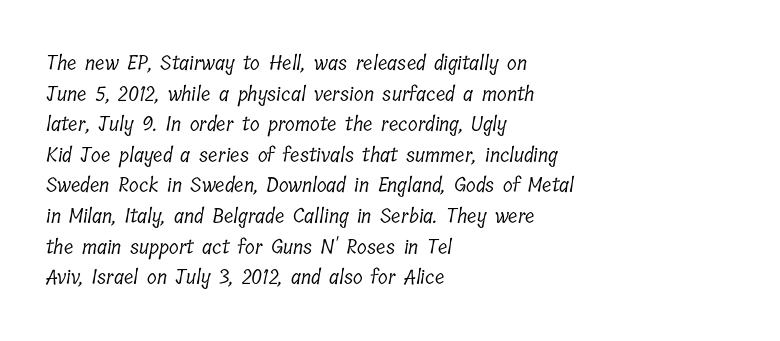
The image shows 20 px text type; set left-aligned, normal line spacing (1.53x), normal letter spacing, not underlined.
